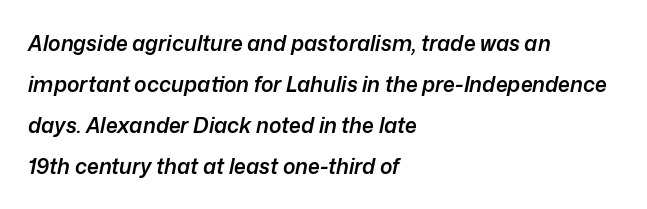
The image shows 21 px text type, italic (leaning right); set left-aligned, loose line spacing (1.95x), normal letter spacing, not underlined.
